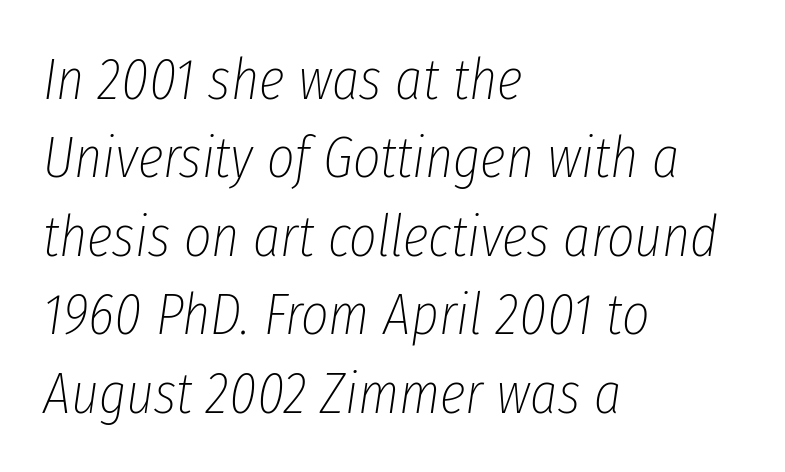
The image shows 59 px thin, condensed type, italic (leaning right); set left-aligned, normal line spacing (1.33x), normal letter spacing, not underlined; low stroke contrast and a medium x-height.
